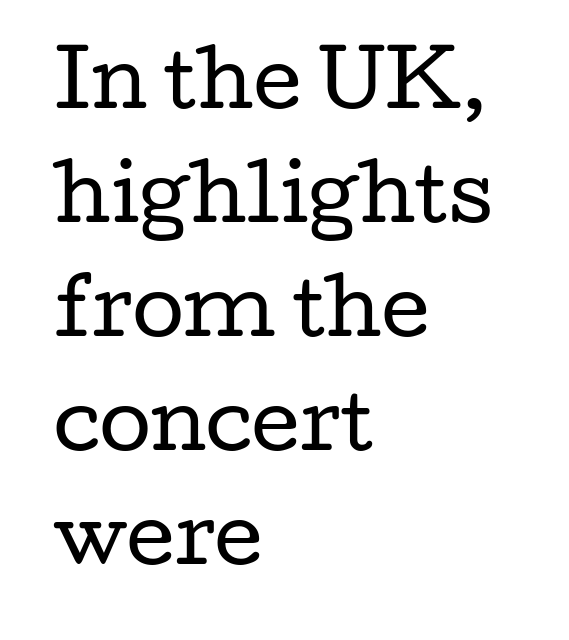
Q: Is the text bold? A: No.
Q: Is the text italic (slanted)? A: No, it is upright.
Q: Is the typeface a serif or a sans-serif typeface? A: Serif.
Q: Is the text underlined? A: No.
Q: How is the paragraph aligned? A: Left-aligned.
Q: Is the spacing between letters normal or unusually wide? A: Normal.
Q: Is the spacing between lines tight, normal or loose? A: Normal.
Q: Width (condensed, normal, or wide)? A: Wide.
Q: Stroke contrast? A: Low.
Q: x-height? A: Medium.
Q: Monospaced? A: No.
